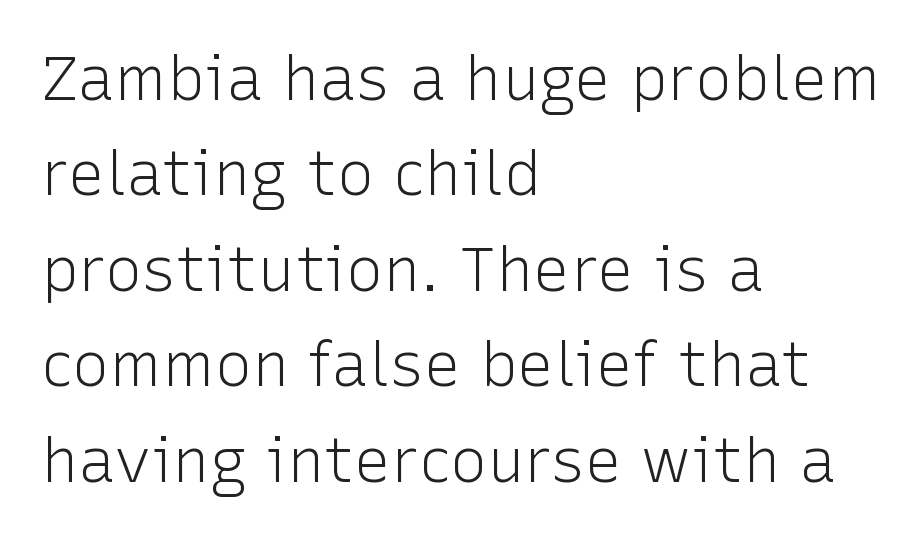
Plain, unruled lines of type. Proportional: the letters do not fall into vertical columns. To sum up the face: it is a sans, with no serifs. A light-to-regular cut is what we see here.
